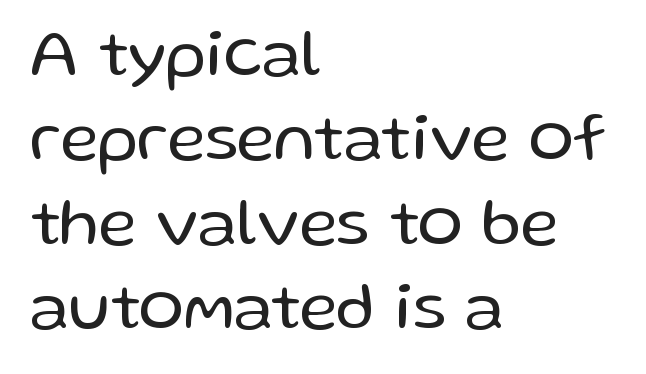
Q: Is the text bold? A: No.
Q: Is the text italic (slanted)? A: No, it is upright.
Q: Is the typeface a serif or a sans-serif typeface? A: Sans-serif.
Q: Is the text underlined? A: No.
Q: How is the paragraph aligned? A: Left-aligned.
Q: Is the spacing between letters normal or unusually wide? A: Normal.
Q: Is the spacing between lines tight, normal or loose? A: Normal.
Q: Width (condensed, normal, or wide)? A: Normal.
Q: Stroke contrast? A: Low.
Q: x-height? A: Medium.
Q: Monospaced? A: No.
